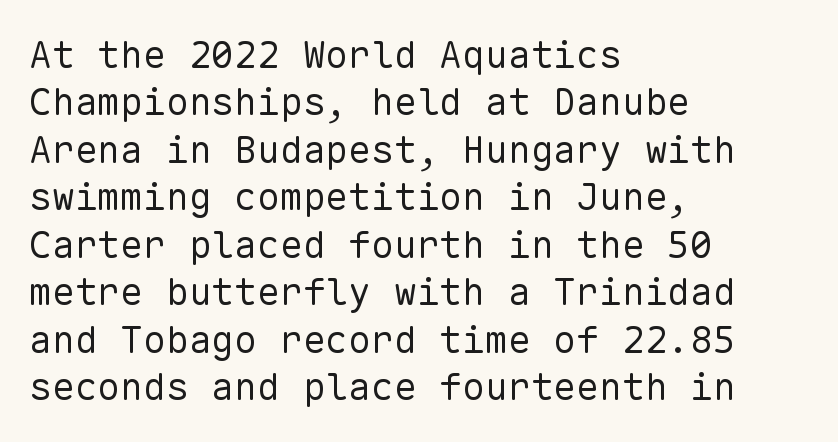
The face used here is monospaced, like something from a code editor. This rendering employs a face without finishing strokes, i.e., a sans-serif. Look at the tracking — it's just the regular setting, nothing added. The space directly below the letters is spotless. This sample keeps an unexceptional amount of space between lines.
